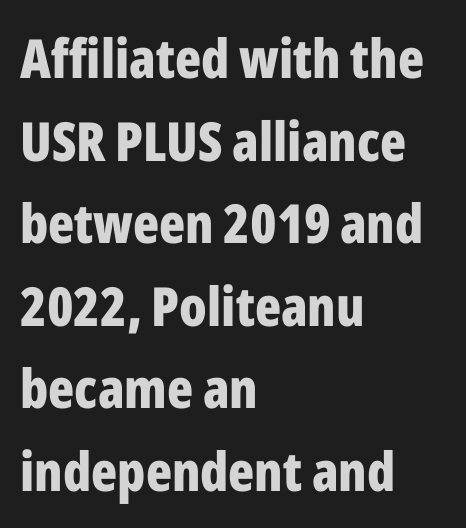
The image shows 54 px bold, condensed sans-serif type, upright; set left-aligned, normal line spacing (1.53x), normal letter spacing, not underlined; low stroke contrast and a medium x-height.
